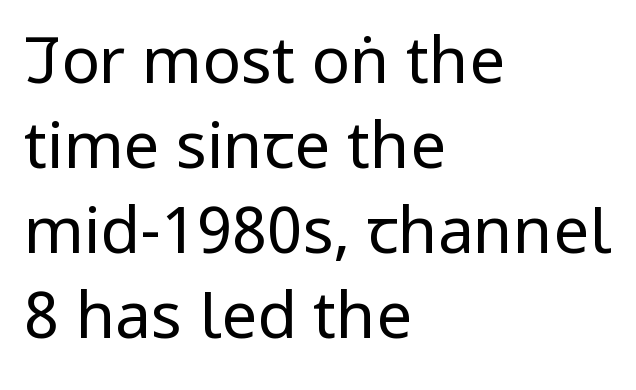
The image shows 64 px regular-weight, condensed sans-serif type, upright; set left-aligned, normal line spacing (1.33x), normal letter spacing, not underlined; low stroke contrast and a large x-height.
